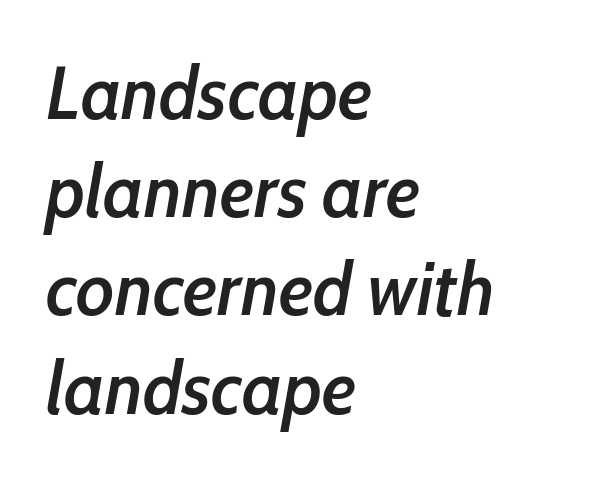
These lines were composed using italics. Here the designer chose a conventional face with non-uniform glyph widths. All the whitespace from short lines collects on the right. Words appear dense and cohesive because spacing is normal. A normal amount of white space separates one row of letters from the next. Semibold letterforms, between regular and bold.
